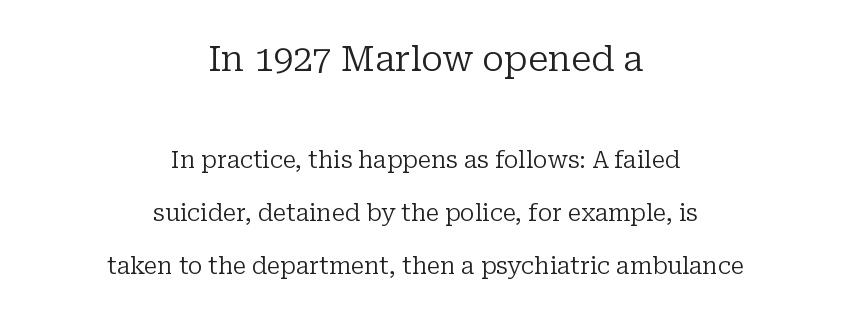
Q: Is the text bold? A: No.
Q: Is the text italic (slanted)? A: No, it is upright.
Q: Is the typeface a serif or a sans-serif typeface? A: Serif.
Q: Is the text underlined? A: No.
Q: How is the paragraph aligned? A: Centered.
Q: Is the spacing between letters normal or unusually wide? A: Normal.
Q: Is the spacing between lines tight, normal or loose? A: Loose.
Q: Which block of text is set in a larger size, the first (top) or the second (bottom)? A: The first (top) one.
Q: Width (condensed, normal, or wide)? A: Normal.
Q: Stroke contrast? A: Low.
Q: x-height? A: Medium.
Q: Monospaced? A: No.
